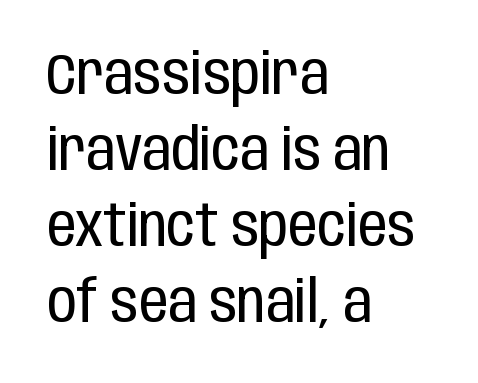
Q: Is the text bold? A: No.
Q: Is the text italic (slanted)? A: No, it is upright.
Q: Is the typeface a serif or a sans-serif typeface? A: Sans-serif.
Q: Is the text underlined? A: No.
Q: How is the paragraph aligned? A: Left-aligned.
Q: Is the spacing between letters normal or unusually wide? A: Normal.
Q: Is the spacing between lines tight, normal or loose? A: Normal.
Q: Width (condensed, normal, or wide)? A: Condensed.
Q: Stroke contrast? A: Low.
Q: x-height? A: Large.
Q: Monospaced? A: No.
